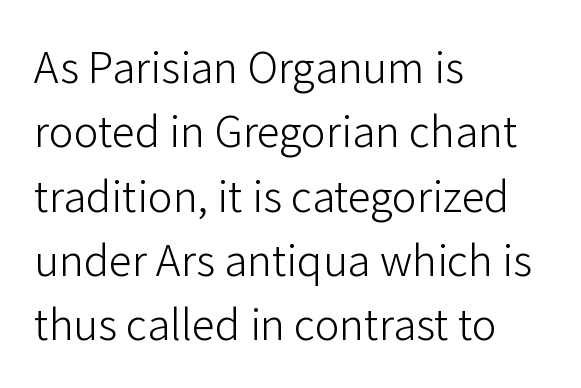
The image shows 42 px light sans-serif type, upright; set left-aligned, normal line spacing (1.53x), normal letter spacing, not underlined; low stroke contrast and a medium x-height.
